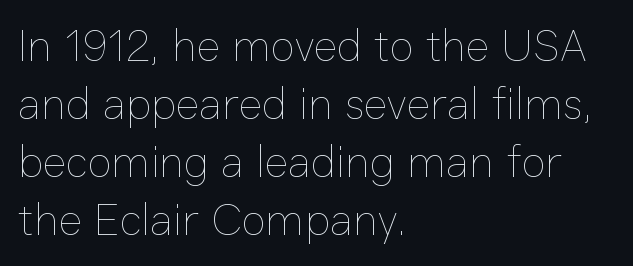
The image shows 45 px thin type, upright; set left-aligned, normal line spacing (1.29x), normal letter spacing, not underlined; low stroke contrast and a medium x-height.
